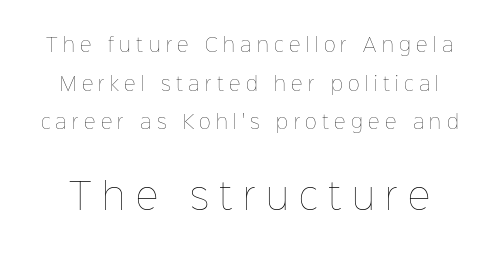
{"italic": "no", "bold": "no", "weight": "thin", "width": "normal", "stroke_contrast": "low", "x_height": "medium", "monospaced": "no", "underline": "no", "line_spacing": "loose", "line_spacing_ratio": 2.15, "letter_spacing": "wide", "letter_spacing_em": 0.3, "larger_block": "second", "size_ratio": 1.94, "glyph_px": 35}
